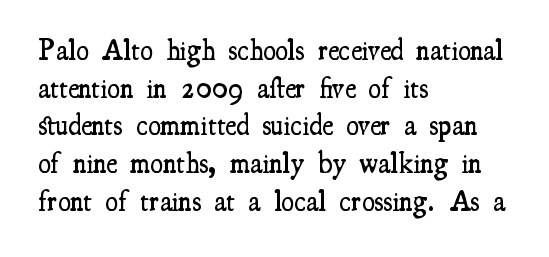
The image shows 29 px semibold, condensed serif type, upright; set left-aligned, normal line spacing (1.3x), normal letter spacing, not underlined; medium stroke contrast and a small x-height.
